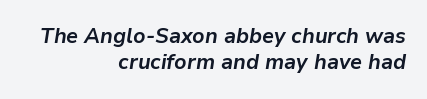
Q: Is the text bold? A: Yes.
Q: Is the text italic (slanted)? A: Yes, it leans right by about 9 degrees.
Q: Is the text underlined? A: No.
Q: How is the paragraph aligned? A: Right-aligned.
Q: Is the spacing between letters normal or unusually wide? A: Normal.
Q: Is the spacing between lines tight, normal or loose? A: Normal.
